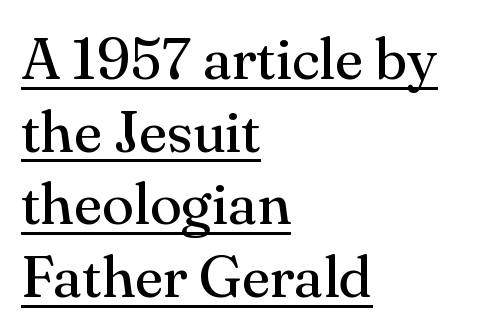
The image shows 59 px regular-weight serif type, upright; set left-aligned, line spacing 1.23x, normal letter spacing, underlined; medium stroke contrast and a small x-height.
